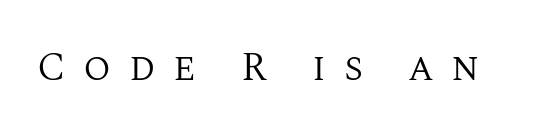
The image shows 40 px regular-weight serif type, upright; set unusually wide letter spacing (+0.44 em), not underlined; medium stroke contrast and a large x-height.
